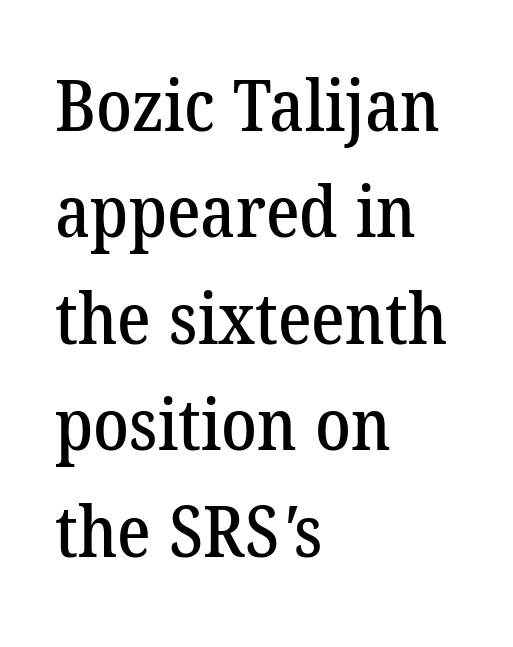
Q: Is the typeface a serif or a sans-serif typeface? A: Serif.
Q: Is the text underlined? A: No.
Q: How is the paragraph aligned? A: Left-aligned.
Q: Is the spacing between letters normal or unusually wide? A: Normal.
Q: Is the spacing between lines tight, normal or loose? A: Normal.
Q: Width (condensed, normal, or wide)? A: Normal.
Q: Stroke contrast? A: Low.
Q: x-height? A: Medium.
Q: Monospaced? A: No.
